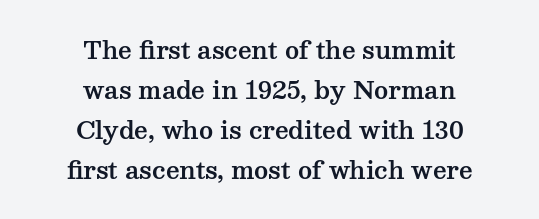
Quick note: interline space is typical. The space directly below the letters is spotless. The rendering keeps characters at their native spacing. Italic? Not at all — the glyphs are vertical. The passage is arranged like a title page — every line centered.
